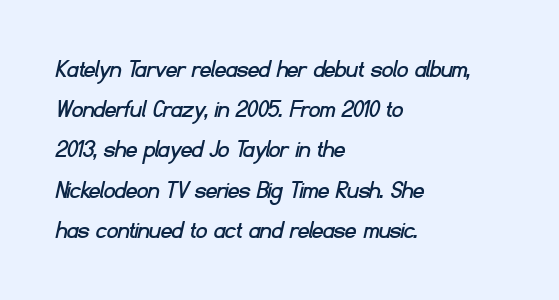
Q: Is the text underlined? A: No.
Q: How is the paragraph aligned? A: Left-aligned.
Q: Is the spacing between letters normal or unusually wide? A: Normal.
Q: Is the spacing between lines tight, normal or loose? A: Normal.
